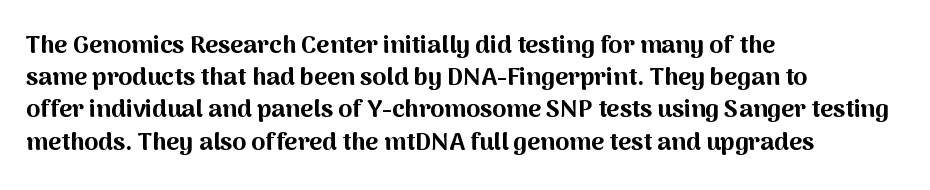
Q: Is the text bold? A: Yes.
Q: Is the text italic (slanted)? A: No, it is upright.
Q: Is the text underlined? A: No.
Q: How is the paragraph aligned? A: Left-aligned.
Q: Is the spacing between letters normal or unusually wide? A: Normal.
Q: Is the spacing between lines tight, normal or loose? A: Normal.
